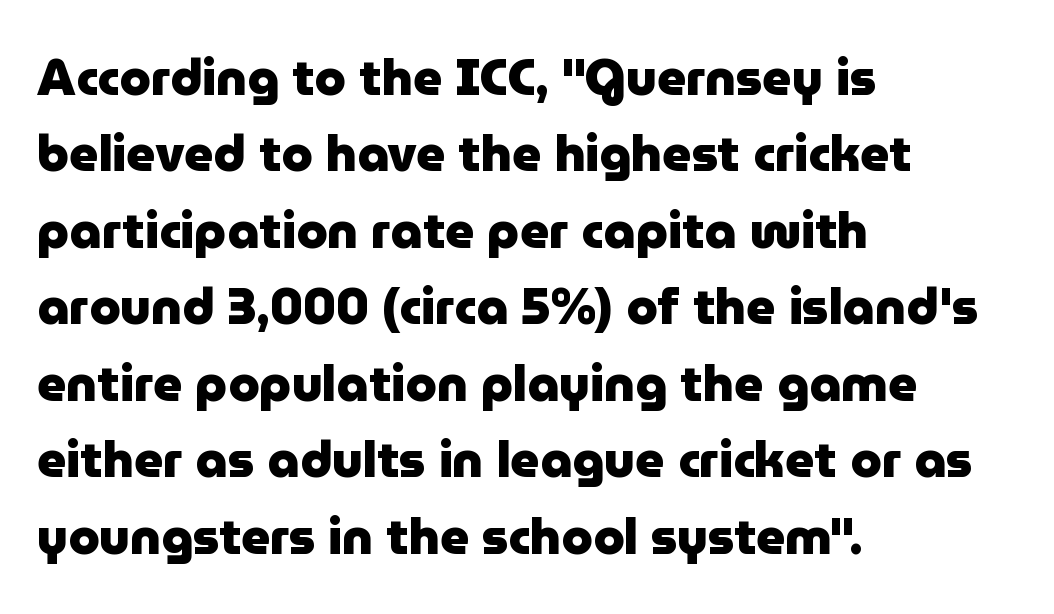
{"serif": "no", "italic": "no", "bold": "yes", "weight": "heavy", "width": "normal", "stroke_contrast": "low", "x_height": "medium", "monospaced": "no", "underline": "no", "align": "left", "line_spacing": "normal", "line_spacing_ratio": 1.53, "letter_spacing": "normal", "letter_spacing_em": 0.0, "glyph_px": 50}
